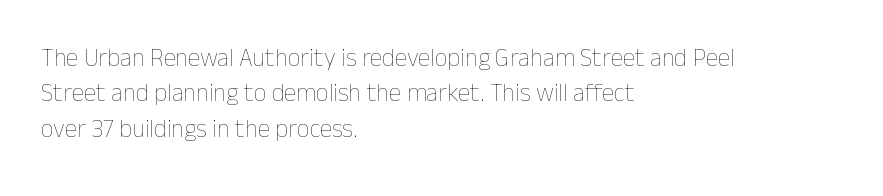
Q: Is the text bold? A: No.
Q: Is the text italic (slanted)? A: No, it is upright.
Q: Is the text underlined? A: No.
Q: How is the paragraph aligned? A: Left-aligned.
Q: Is the spacing between letters normal or unusually wide? A: Normal.
Q: Is the spacing between lines tight, normal or loose? A: Normal.
